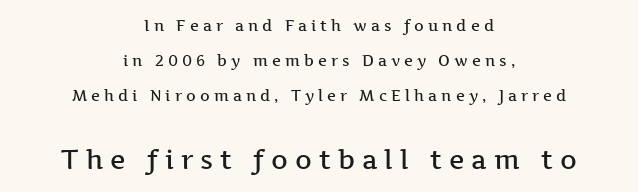
The image shows 26 px text type, upright; set centered, loose line spacing (2.35x), unusually wide letter spacing (+0.27 em), not underlined; the second (bottom) block is 1.73x larger.
